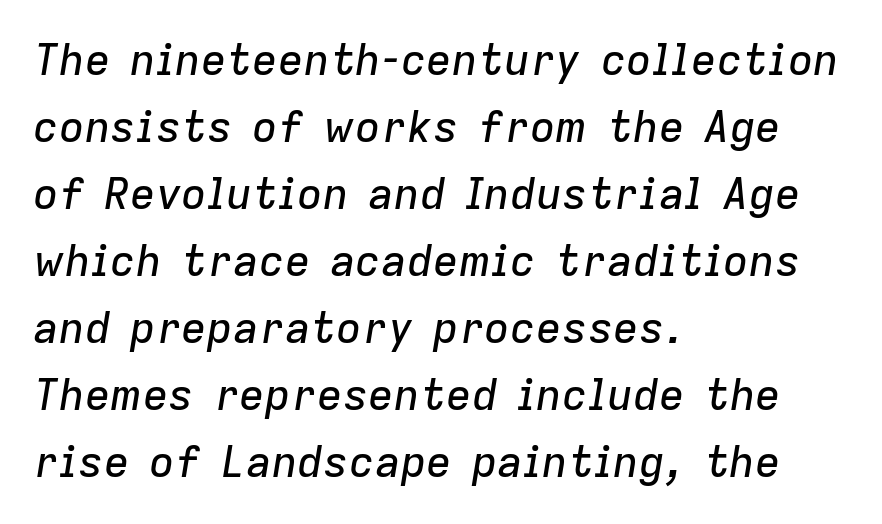
A student would call this left alignment; a typographer would say flush left, rag right. A typesetter would call this proportional, since set widths differ per character. The lettering tilts uniformly, giving the passage an italic look. A clean baseline with only descenders dipping below it.
